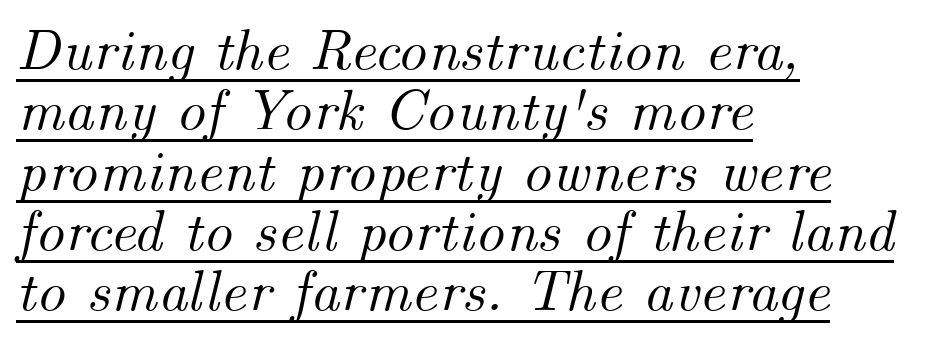
{"italic": "yes", "lean": "right", "slant_degrees": 14, "width": "normal", "stroke_contrast": "medium", "x_height": "small", "monospaced": "no", "underline": "yes", "align": "left", "line_spacing": "tight", "line_spacing_ratio": 1.04, "letter_spacing": "normal", "letter_spacing_em": 0.0, "glyph_px": 58}
